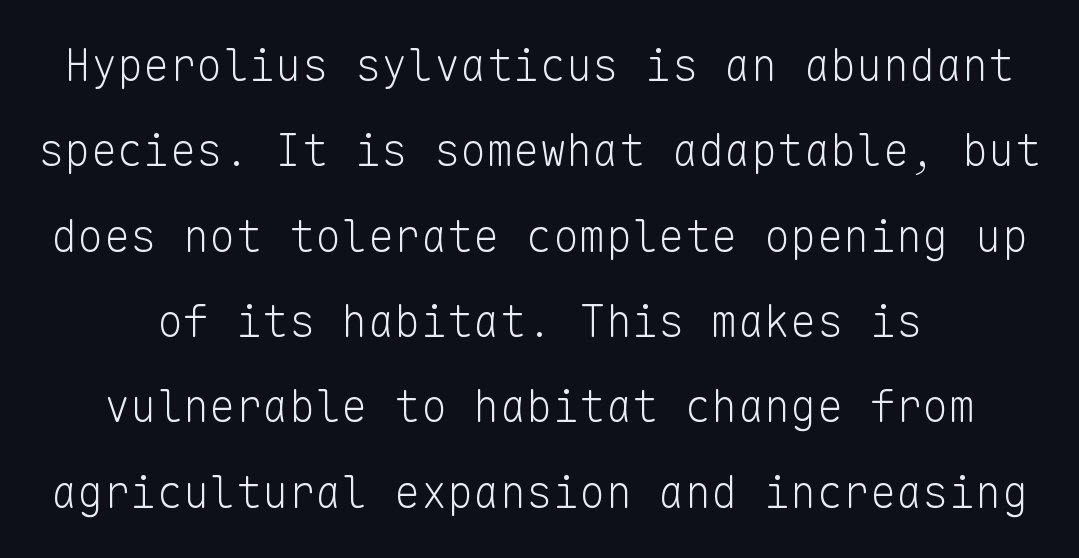
The image shows 44 px light sans-serif type, upright, monospaced; set centered, loose line spacing (1.94x), normal letter spacing, not underlined; low stroke contrast and a medium x-height.
